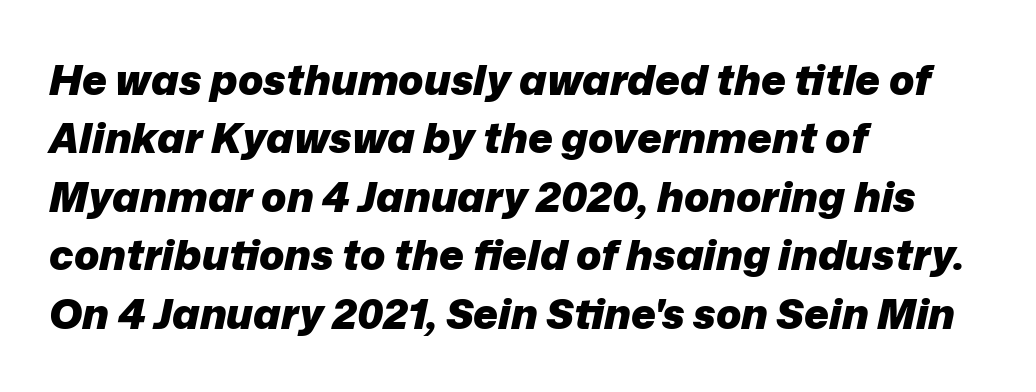
The image shows 42 px heavy type, italic (leaning right); set left-aligned, normal line spacing (1.39x), normal letter spacing, not underlined; low stroke contrast and a medium x-height.
